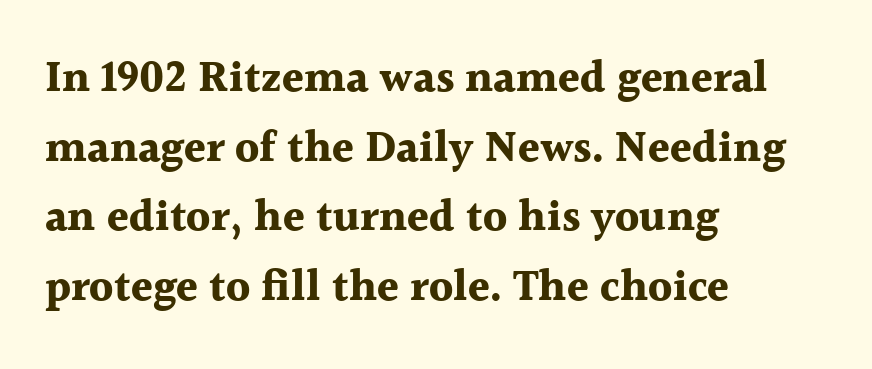
How would I describe the line gaps? Plain and ordinary. You could not count columns in this text — the font is proportionally spaced. Has an underline been added? It has not. These words are printed bold, with thick strokes throughout.
